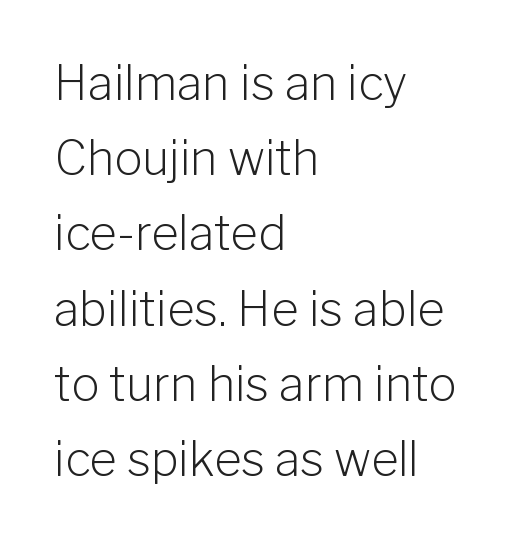
The lettering holds an erect, upright posture throughout. Each letter's strokes conclude bluntly, with no projecting serifs. Is this a heavy cut? Hardly; it is regular or lighter. Horizontal alignment here is leftward, the default for most running prose. Nothing unusual about the tracking: characters are spaced as the font intends.
